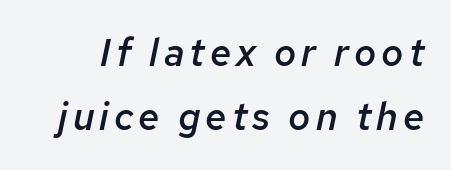
Q: Is the text bold? A: Semi-bold.
Q: Is the text italic (slanted)? A: Yes, it leans right by about 12 degrees.
Q: Is the text underlined? A: No.
Q: Is the spacing between lines tight, normal or loose? A: Normal.
Q: Width (condensed, normal, or wide)? A: Normal.
Q: Stroke contrast? A: Low.
Q: x-height? A: Medium.
Q: Monospaced? A: No.
